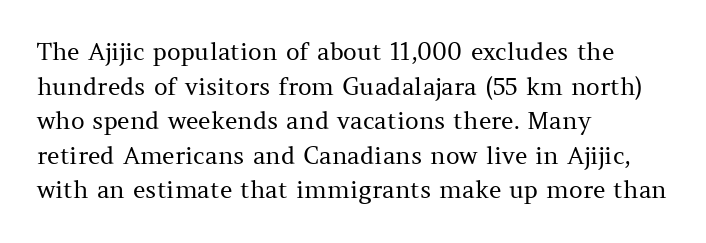
The image shows 24 px text type, upright; set left-aligned, normal line spacing (1.44x), normal letter spacing, not underlined.
